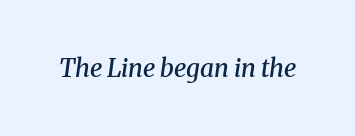
Descenders are the only things crossing below the line. Letter spacing: default. Would a proofreader flag this as italicized? Yes. The face used here is a semibold: visibly heavier than regular, lighter than bold.
